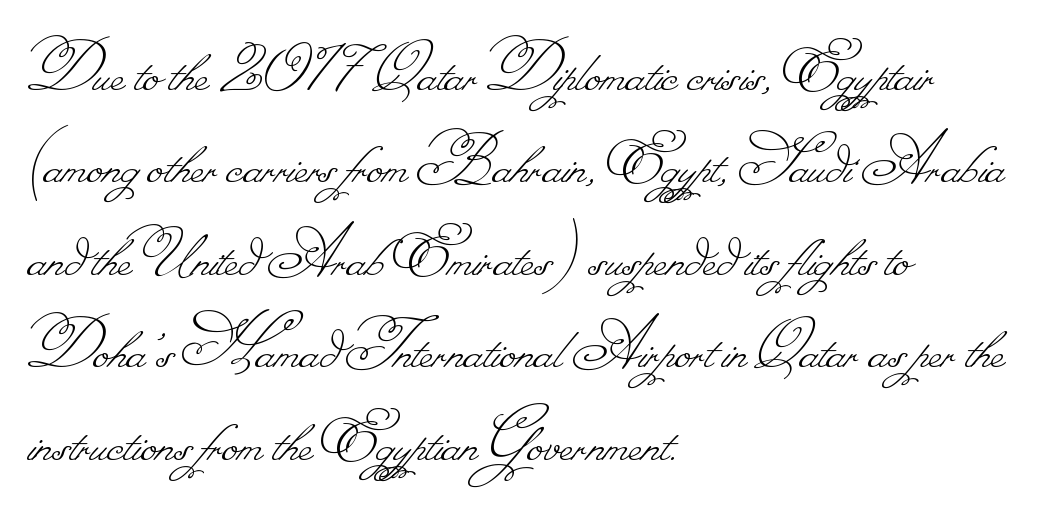
Q: Is the text bold? A: No.
Q: Is the text underlined? A: No.
Q: How is the paragraph aligned? A: Left-aligned.
Q: Is the spacing between letters normal or unusually wide? A: Normal.
Q: Is the spacing between lines tight, normal or loose? A: Normal.
Q: Width (condensed, normal, or wide)? A: Normal.
Q: Stroke contrast? A: Low.
Q: Monospaced? A: No.
